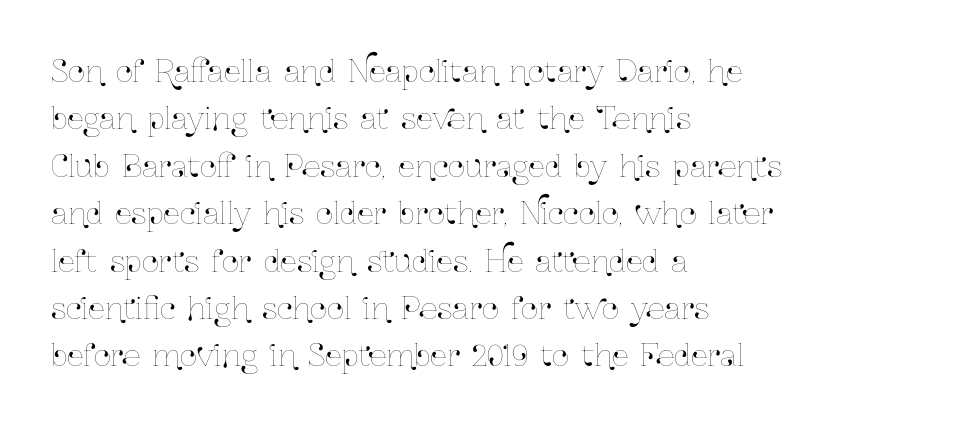
{"italic": "no", "width": "condensed", "stroke_contrast": "low", "x_height": "medium", "monospaced": "no", "underline": "no", "align": "left", "line_spacing": "normal", "line_spacing_ratio": 1.58, "letter_spacing": "normal", "letter_spacing_em": 0.0, "glyph_px": 30}
